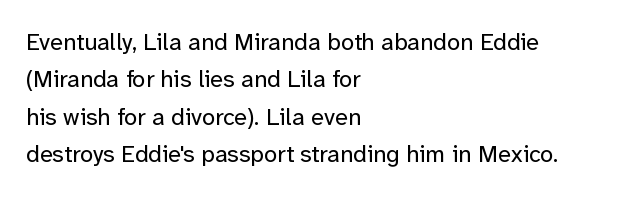
The image shows 24 px text type, upright; set left-aligned, normal line spacing (1.56x), normal letter spacing, not underlined.
